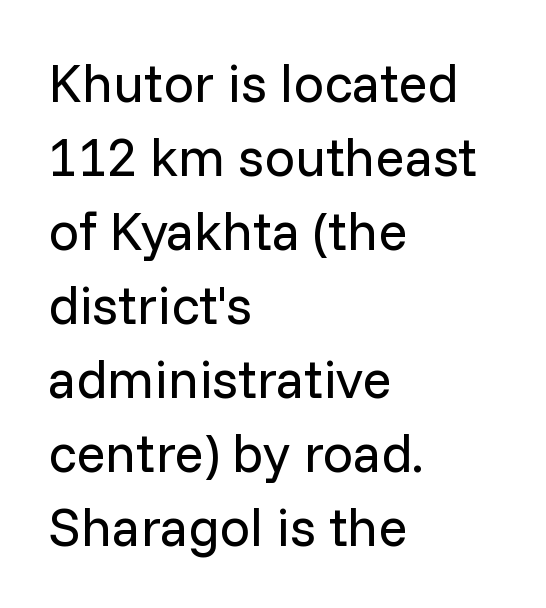
Grotesque or geometric, the face here clearly has no serifs. Vertically, the passage feels balanced, rows spaced as you'd expect. The lettering stays uniformly vertical, giving the passage a roman look. A typesetter would call this proportional, since set widths differ per character. Short note: letters normally spaced.
